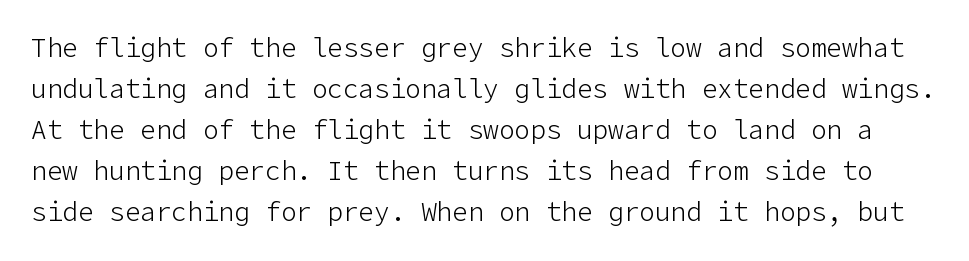
The image shows 26 px text type, upright; set normal line spacing (1.58x), normal letter spacing, not underlined.
